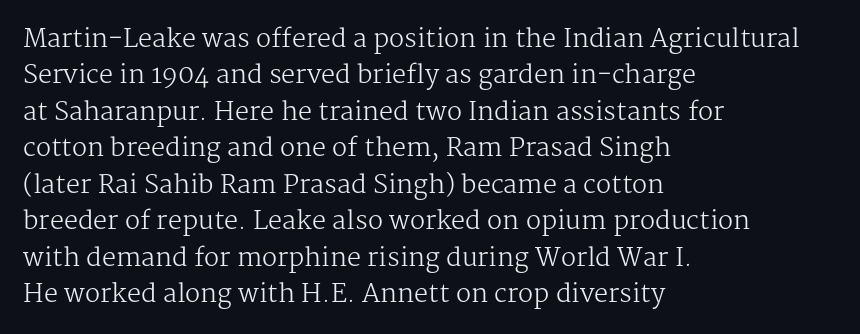
Q: Is the text bold? A: No.
Q: Is the text italic (slanted)? A: No, it is upright.
Q: Is the text underlined? A: No.
Q: How is the paragraph aligned? A: Left-aligned.
Q: Is the spacing between letters normal or unusually wide? A: Normal.
Q: Is the spacing between lines tight, normal or loose? A: Normal.
